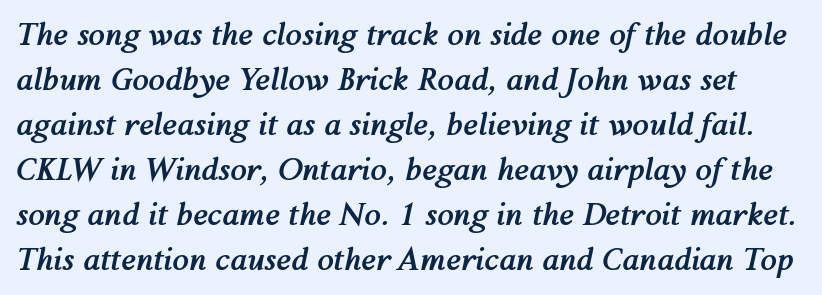
{"italic": "yes", "lean": "right", "slant_degrees": 12, "bold": "yes", "weight": "semibold", "width": "normal", "stroke_contrast": "medium", "x_height": "medium", "monospaced": "no", "underline": "no", "line_spacing": "normal", "line_spacing_ratio": 1.5, "letter_spacing": "normal", "letter_spacing_em": 0.0, "glyph_px": 30}
